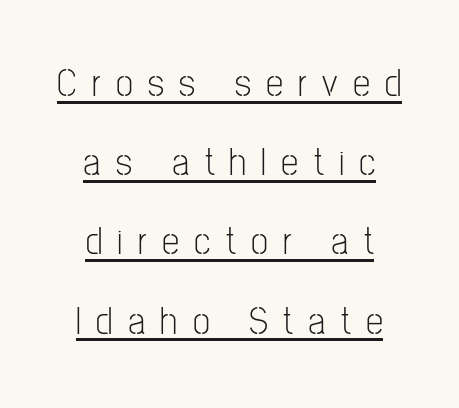
The image shows 39 px light, condensed sans-serif type, upright; set centered, loose line spacing (2.03x), unusually wide letter spacing (+0.39 em), underlined; low stroke contrast and a medium x-height.
